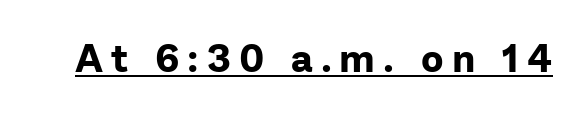
{"serif": "no", "italic": "no", "bold": "yes", "weight": "bold", "width": "normal", "stroke_contrast": "low", "x_height": "medium", "monospaced": "no", "underline": "yes", "letter_spacing": "wide", "letter_spacing_em": 0.21, "glyph_px": 38}
